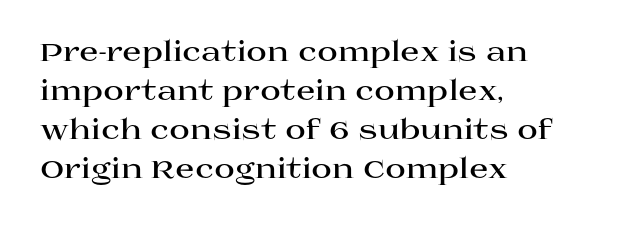
{"serif": "yes", "italic": "no", "bold": "yes", "weight": "bold", "width": "wide", "stroke_contrast": "high", "x_height": "large", "monospaced": "no", "underline": "no", "align": "left", "line_spacing": "normal", "line_spacing_ratio": 1.39, "letter_spacing": "normal", "letter_spacing_em": 0.0, "glyph_px": 28}
